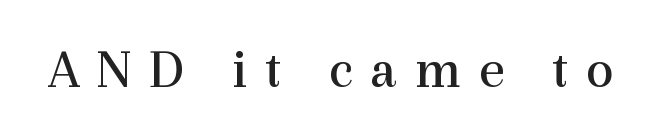
{"serif": "yes", "italic": "no", "bold": "no", "weight": "regular", "width": "normal", "x_height": "medium", "monospaced": "no", "underline": "no", "letter_spacing": "wide", "letter_spacing_em": 0.31, "glyph_px": 56}
